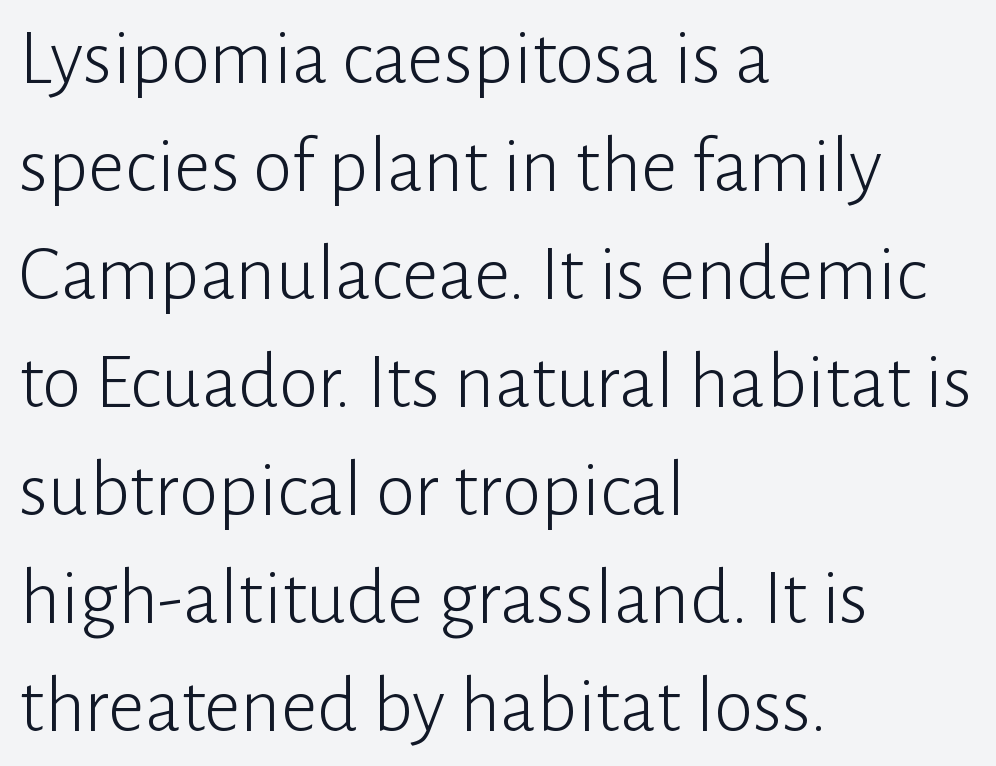
{"serif": "no", "italic": "no", "bold": "no", "weight": "light", "width": "normal", "stroke_contrast": "low", "x_height": "medium", "monospaced": "no", "underline": "no", "align": "left", "line_spacing": "normal", "line_spacing_ratio": 1.35, "letter_spacing": "normal", "letter_spacing_em": 0.0, "glyph_px": 80}
